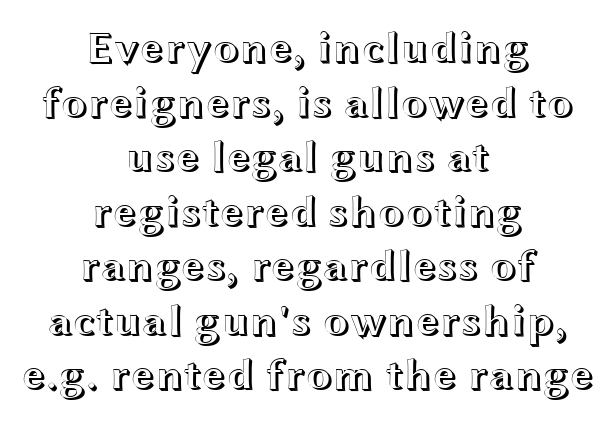
{"italic": "no", "width": "wide", "x_height": "medium", "monospaced": "no", "underline": "no", "align": "center", "line_spacing_ratio": 1.24, "letter_spacing": "normal", "letter_spacing_em": 0.0, "glyph_px": 44}
